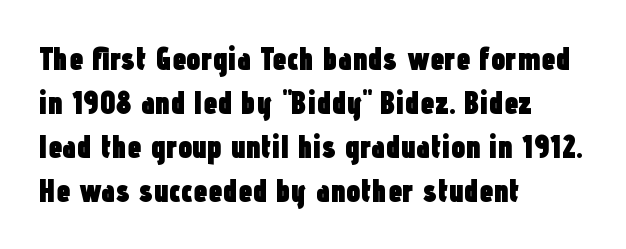
The image shows 32 px heavy, condensed sans-serif type, upright; set left-aligned, normal line spacing (1.37x), normal letter spacing, not underlined; low stroke contrast and a medium x-height.
